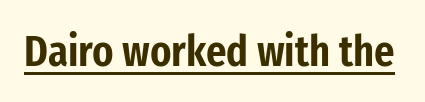
Q: Is the text italic (slanted)? A: No, it is upright.
Q: Is the typeface a serif or a sans-serif typeface? A: Sans-serif.
Q: Is the text underlined? A: Yes.
Q: Is the spacing between letters normal or unusually wide? A: Normal.
Q: Width (condensed, normal, or wide)? A: Condensed.
Q: Stroke contrast? A: Low.
Q: x-height? A: Medium.
Q: Monospaced? A: No.
